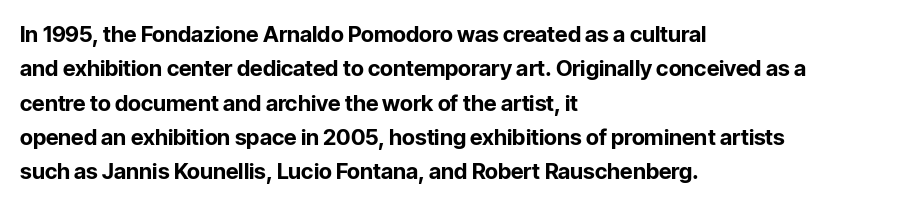
{"italic": "no", "bold": "yes", "underline": "no", "align": "left", "line_spacing": "normal", "line_spacing_ratio": 1.56, "letter_spacing": "normal", "letter_spacing_em": 0.0, "glyph_px": 22}
